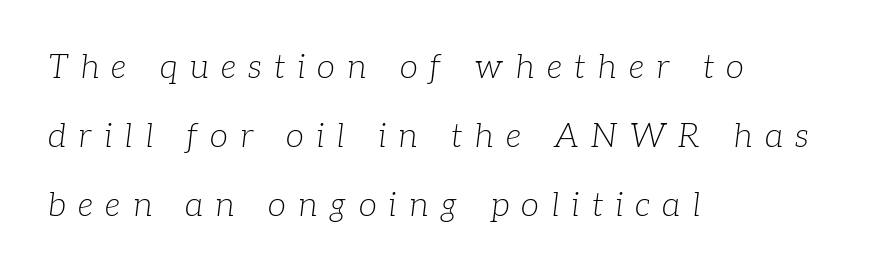
The words here are not underlined. Stems and bowls with no extra thickness — not bold. The gaps between neighbouring characters are conspicuously large. The line-height multiplier appears high, well above default. The lettering tilts uniformly, giving the passage an italic look.
